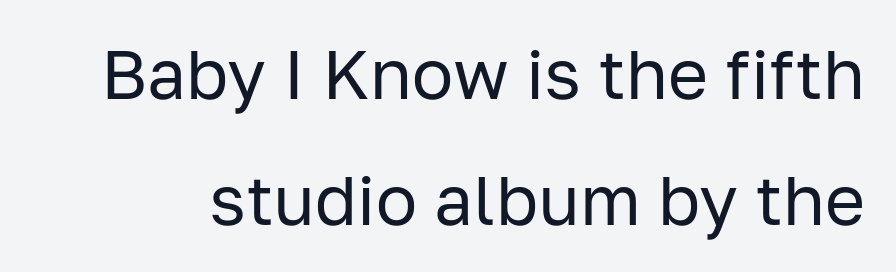
The image shows 69 px regular-weight sans-serif type, upright; set line spacing 1.82x, normal letter spacing, not underlined; low stroke contrast and a medium x-height.
